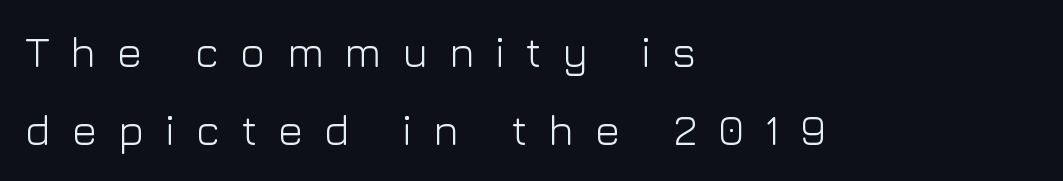
Italic: no, the glyphs are upright roman. The typeface has the unassuming heft of standard copy or less. These lines have a slow, spaced-out rhythm from letter to letter. No word sits above an underline.
